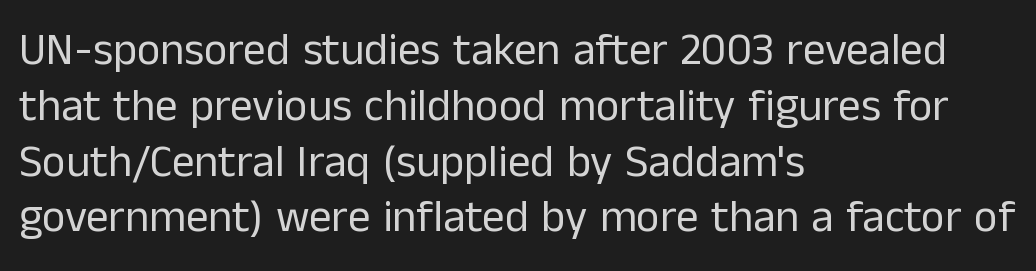
{"serif": "no", "italic": "no", "bold": "no", "weight": "regular", "width": "normal", "stroke_contrast": "low", "x_height": "medium", "monospaced": "no", "underline": "no", "align": "left", "line_spacing_ratio": 1.24, "letter_spacing": "normal", "letter_spacing_em": 0.0, "glyph_px": 45}
